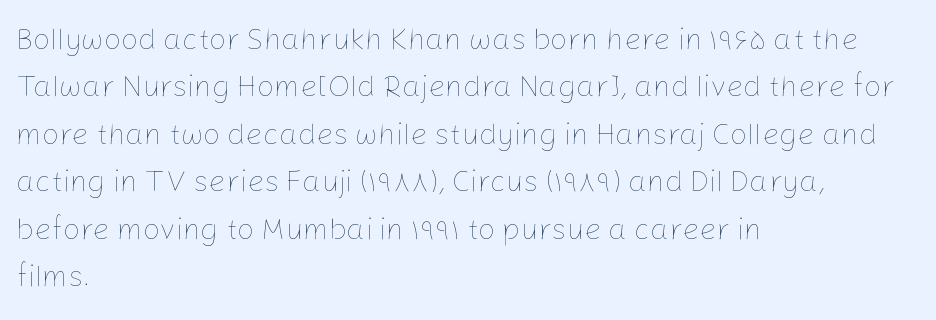
Is the stroke heavy? The answer is a plain regular-or-lighter. The paragraph has a hard left edge and a soft right edge. Regular leading. The type sits square on the baseline with zero lean.
